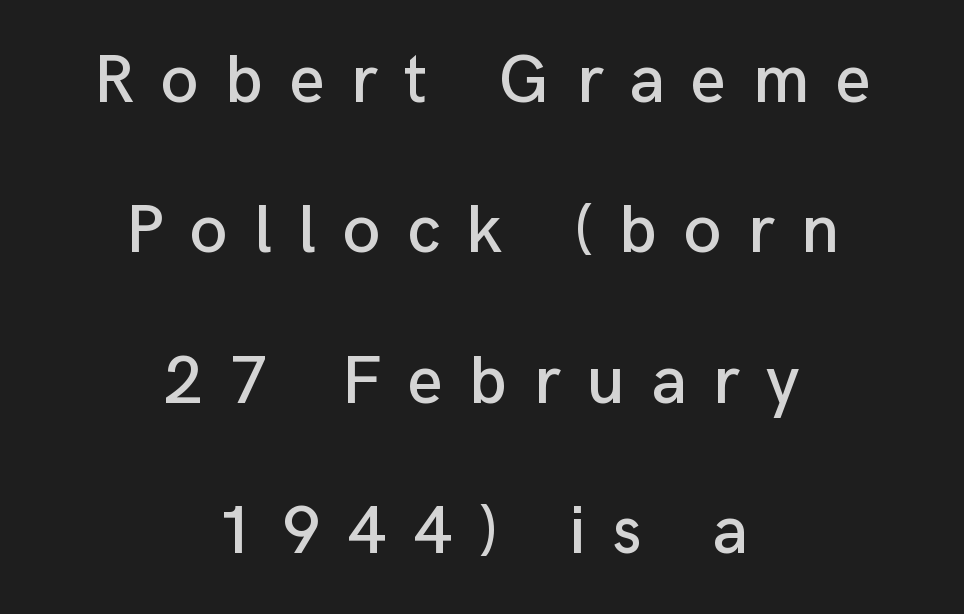
Q: Is the text italic (slanted)? A: No, it is upright.
Q: Is the typeface a serif or a sans-serif typeface? A: Sans-serif.
Q: Is the text underlined? A: No.
Q: How is the paragraph aligned? A: Centered.
Q: Is the spacing between letters normal or unusually wide? A: Unusually wide.
Q: Is the spacing between lines tight, normal or loose? A: Loose.
Q: Width (condensed, normal, or wide)? A: Normal.
Q: Stroke contrast? A: Low.
Q: x-height? A: Medium.
Q: Monospaced? A: No.
